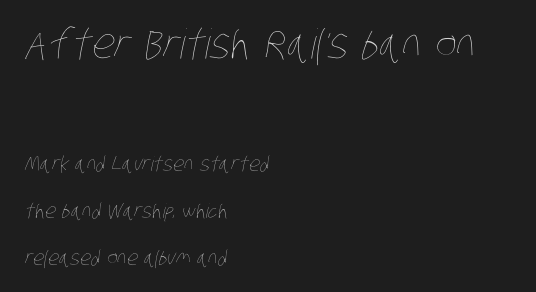
Think of a printed novel: that variable character pitch is what you see here. Is the type heavy? It reads as light-to-regular instead. Of the two passages, the one on top uses the larger point size. The zone under the glyphs is completely vacant.
